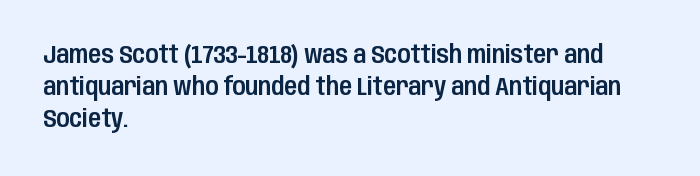
{"italic": "no", "underline": "no", "align": "left", "line_spacing": "normal", "line_spacing_ratio": 1.33, "letter_spacing": "normal", "letter_spacing_em": 0.0, "glyph_px": 24}
